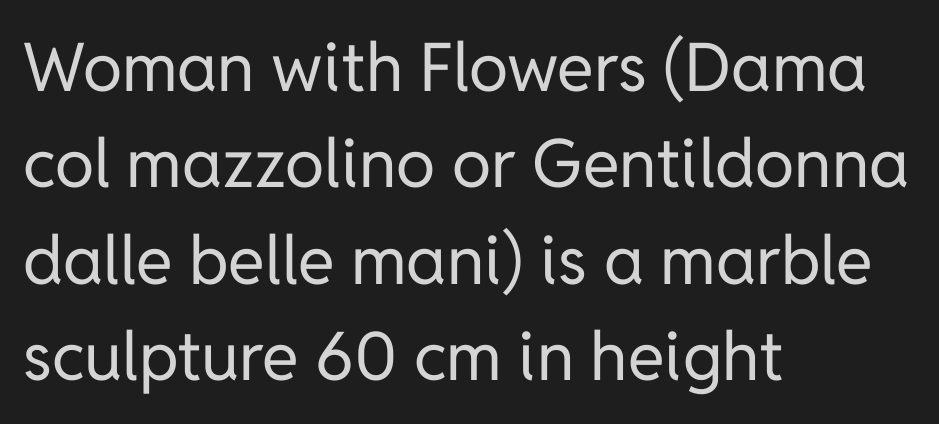
Character widths vary here, with narrow letters taking less room than wide ones. Letter spacing: default. Notice how descenders clear the ascenders below comfortably — that's standard leading. This sample is left-justified, so line endings fall wherever the words run out. The strokes carry an ordinary text weight at most.
